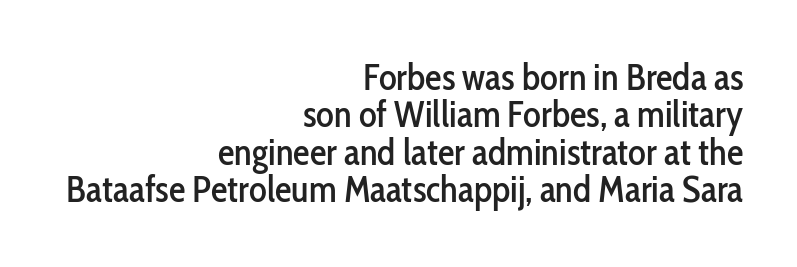
The image shows 37 px condensed sans-serif type, upright; set right-aligned, tight line spacing (1.01x), normal letter spacing, not underlined; low stroke contrast and a medium x-height.
